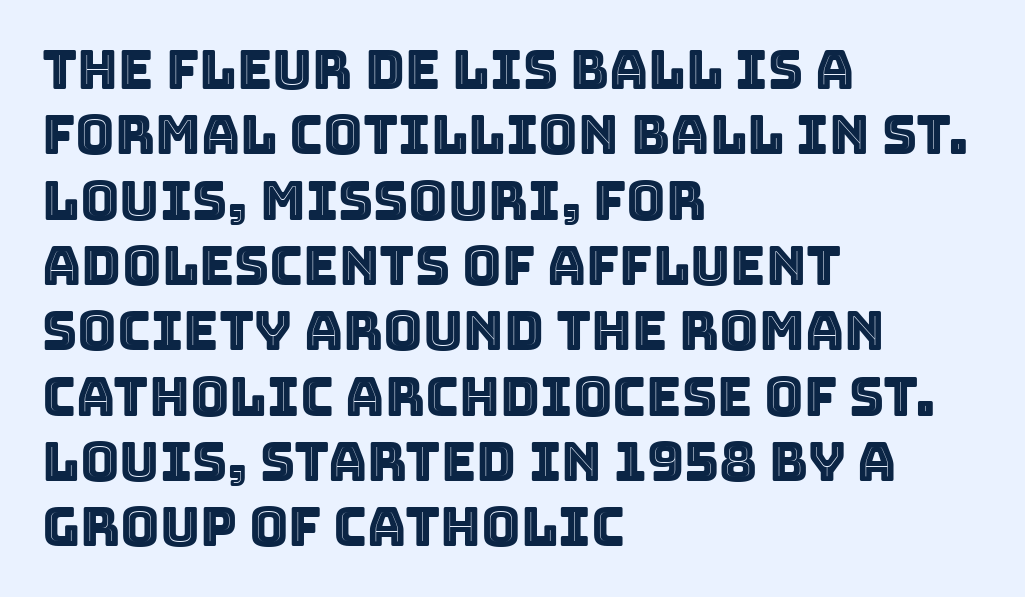
The image shows 54 px text type, upright; set left-aligned, line spacing 1.21x, normal letter spacing, not underlined; a large x-height.
